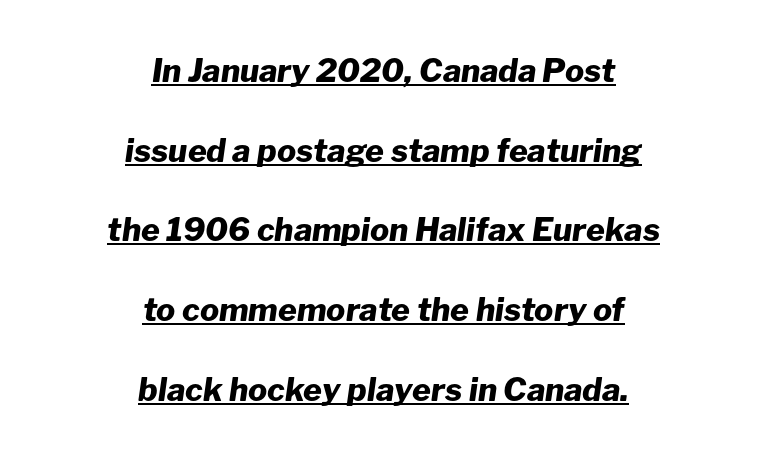
The image shows 32 px heavy type, italic (leaning right); set centered, loose line spacing (2.49x), normal letter spacing, underlined; low stroke contrast and a medium x-height.
